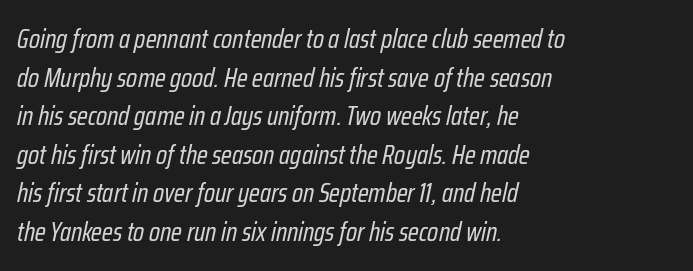
The strokes are not fattened; the text isn't bold. These lines sit exactly where default settings would place them. This rendering uses left alignment, leaving the right contour irregular. You can tell it's italic because the verticals aren't actually vertical.
